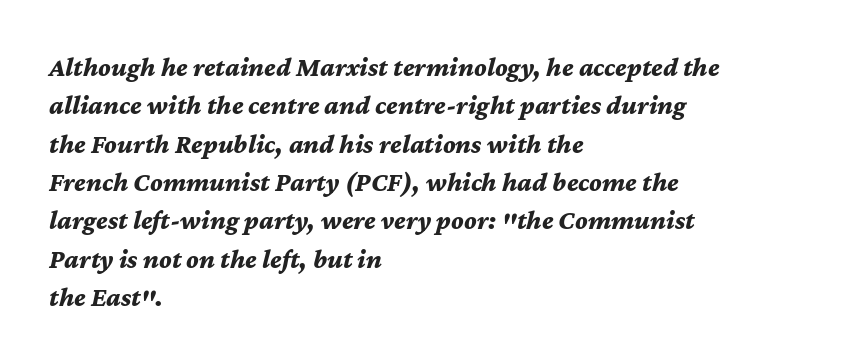
{"italic": "yes", "lean": "right", "slant_degrees": 12, "bold": "yes", "underline": "no", "align": "left", "line_spacing": "normal", "line_spacing_ratio": 1.42, "letter_spacing": "normal", "letter_spacing_em": 0.0, "glyph_px": 27}
